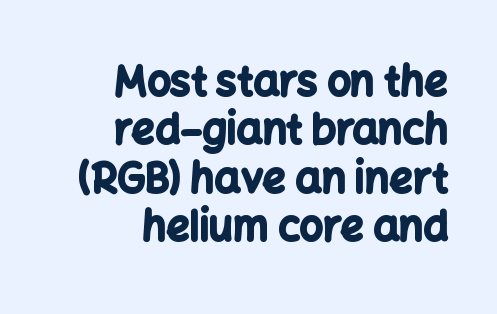
The image shows 41 px bold sans-serif type, upright; set right-aligned, line spacing 1.18x, normal letter spacing, not underlined; low stroke contrast and a medium x-height.
